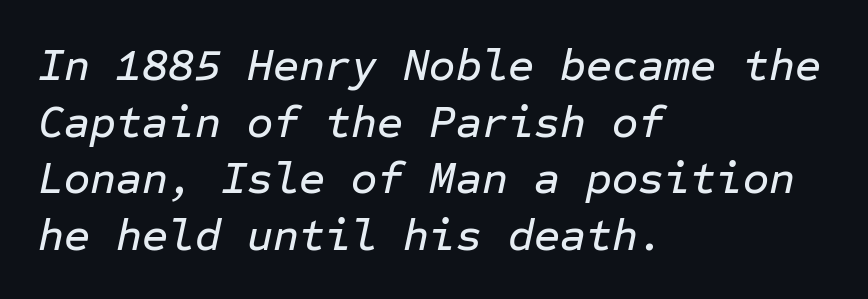
{"italic": "yes", "lean": "right", "slant_degrees": 12, "width": "normal", "stroke_contrast": "low", "x_height": "medium", "monospaced": "yes", "underline": "no", "align": "left", "line_spacing": "normal", "line_spacing_ratio": 1.26, "letter_spacing": "normal", "letter_spacing_em": 0.0, "glyph_px": 45}
